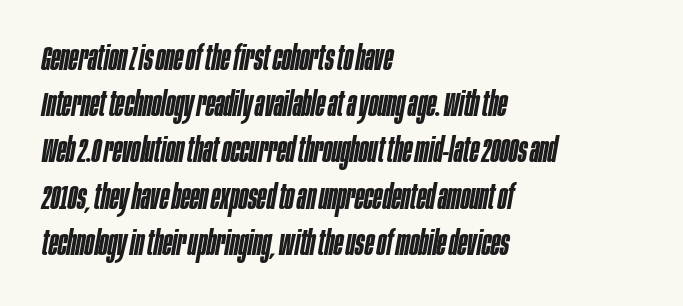
Q: Is the text bold? A: Semi-bold.
Q: Is the text italic (slanted)? A: Yes, it leans right by about 10 degrees.
Q: Is the text underlined? A: No.
Q: How is the paragraph aligned? A: Left-aligned.
Q: Is the spacing between letters normal or unusually wide? A: Normal.
Q: Is the spacing between lines tight, normal or loose? A: Normal.
Q: Width (condensed, normal, or wide)? A: Condensed.
Q: Stroke contrast? A: Low.
Q: x-height? A: Large.
Q: Monospaced? A: No.
